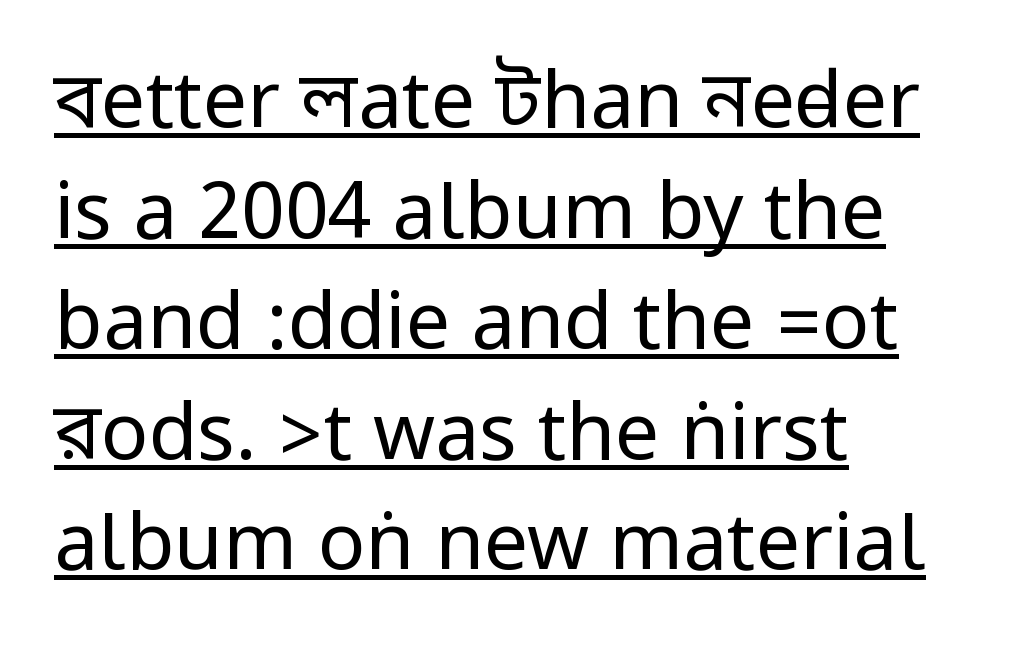
Q: Is the text bold? A: No.
Q: Is the text italic (slanted)? A: No, it is upright.
Q: Is the typeface a serif or a sans-serif typeface? A: Sans-serif.
Q: Is the text underlined? A: Yes.
Q: How is the paragraph aligned? A: Left-aligned.
Q: Is the spacing between letters normal or unusually wide? A: Normal.
Q: Is the spacing between lines tight, normal or loose? A: Normal.
Q: Width (condensed, normal, or wide)? A: Condensed.
Q: Stroke contrast? A: Low.
